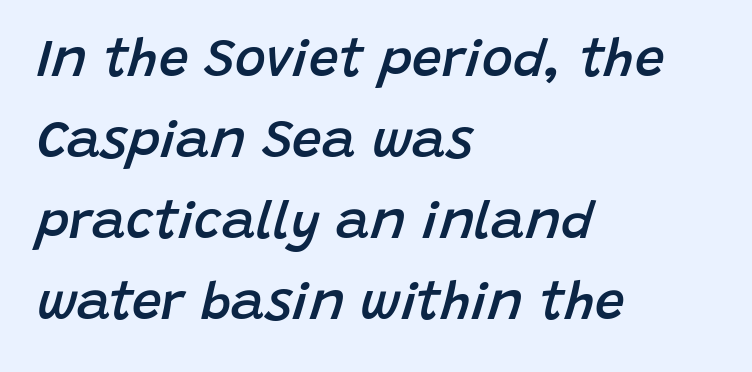
Q: Is the text bold? A: Semi-bold.
Q: Is the text italic (slanted)? A: Yes, it leans right by about 15 degrees.
Q: Is the text underlined? A: No.
Q: How is the paragraph aligned? A: Left-aligned.
Q: Is the spacing between letters normal or unusually wide? A: Normal.
Q: Is the spacing between lines tight, normal or loose? A: Normal.
Q: Width (condensed, normal, or wide)? A: Normal.
Q: Stroke contrast? A: Low.
Q: x-height? A: Large.
Q: Monospaced? A: No.
